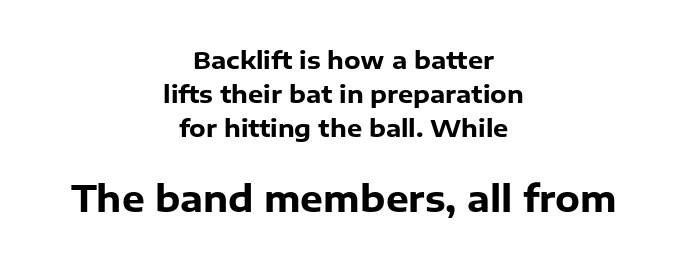
{"serif": "no", "italic": "no", "bold": "yes", "weight": "heavy", "width": "normal", "stroke_contrast": "low", "x_height": "medium", "monospaced": "no", "underline": "no", "align": "center", "line_spacing": "normal", "line_spacing_ratio": 1.41, "letter_spacing": "normal", "letter_spacing_em": 0.0, "larger_block": "second", "size_ratio": 1.5, "glyph_px": 36}
